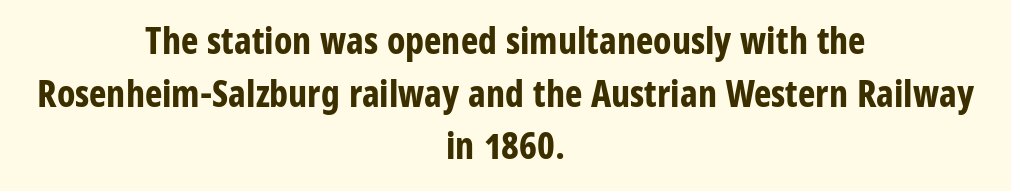
To sum up the face: it is a sans, with no serifs. Decoration check: the copy has no underline. The rendering uses a moderate line-height, typical for paragraphs. Character widths vary here, with narrow letters taking less room than wide ones. The tracking reads as untouched default to a designer's eye. Leftover space on each line is divided equally before and after the words.
